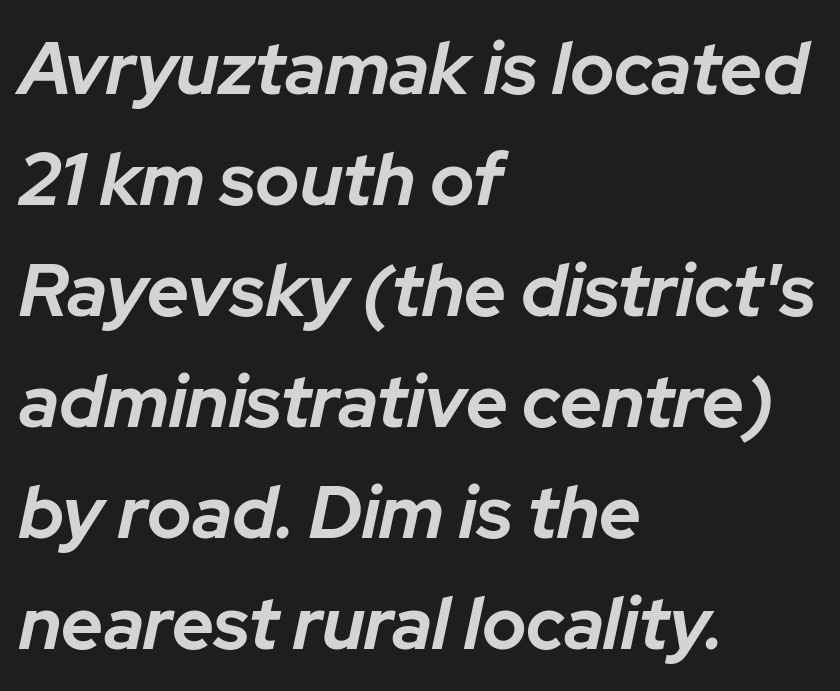
The image shows 73 px bold type, italic (leaning right); set left-aligned, normal line spacing (1.52x), normal letter spacing, not underlined; low stroke contrast and a medium x-height.
